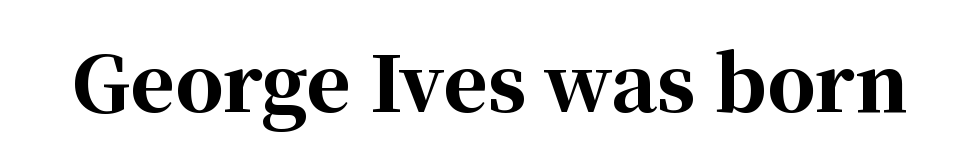
{"serif": "yes", "italic": "no", "bold": "yes", "weight": "bold", "width": "normal", "stroke_contrast": "high", "x_height": "medium", "monospaced": "no", "underline": "no", "letter_spacing": "normal", "letter_spacing_em": 0.0, "glyph_px": 76}
